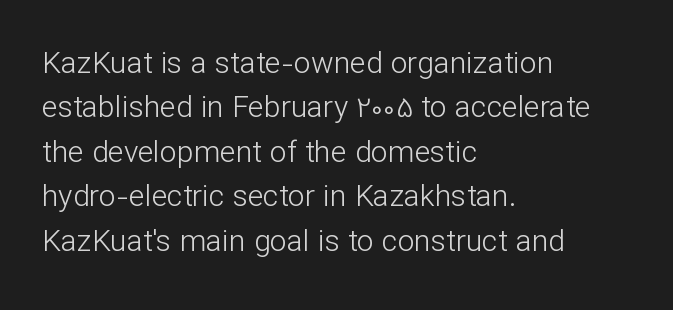
Q: Is the text bold? A: No.
Q: Is the text italic (slanted)? A: No, it is upright.
Q: Is the typeface a serif or a sans-serif typeface? A: Sans-serif.
Q: Is the text underlined? A: No.
Q: How is the paragraph aligned? A: Left-aligned.
Q: Is the spacing between letters normal or unusually wide? A: Normal.
Q: Is the spacing between lines tight, normal or loose? A: Normal.
Q: Width (condensed, normal, or wide)? A: Normal.
Q: Stroke contrast? A: Low.
Q: x-height? A: Medium.
Q: Monospaced? A: No.
